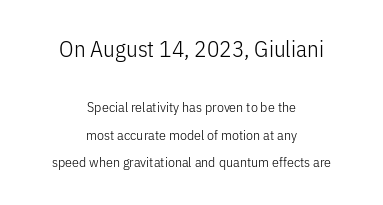
{"italic": "no", "bold": "no", "underline": "no", "align": "center", "line_spacing": "loose", "line_spacing_ratio": 1.98, "letter_spacing": "normal", "letter_spacing_em": 0.0, "larger_block": "first", "size_ratio": 1.64, "glyph_px": 23}
